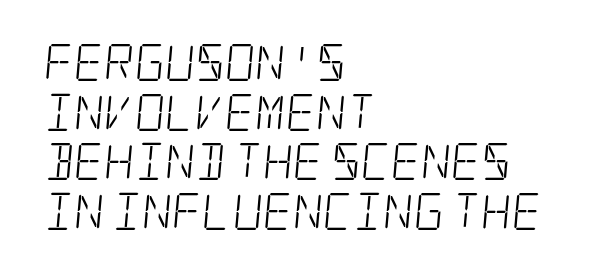
The image shows 37 px light, condensed serif type; set left-aligned, normal line spacing (1.34x), normal letter spacing, not underlined; low stroke contrast and a large x-height.
